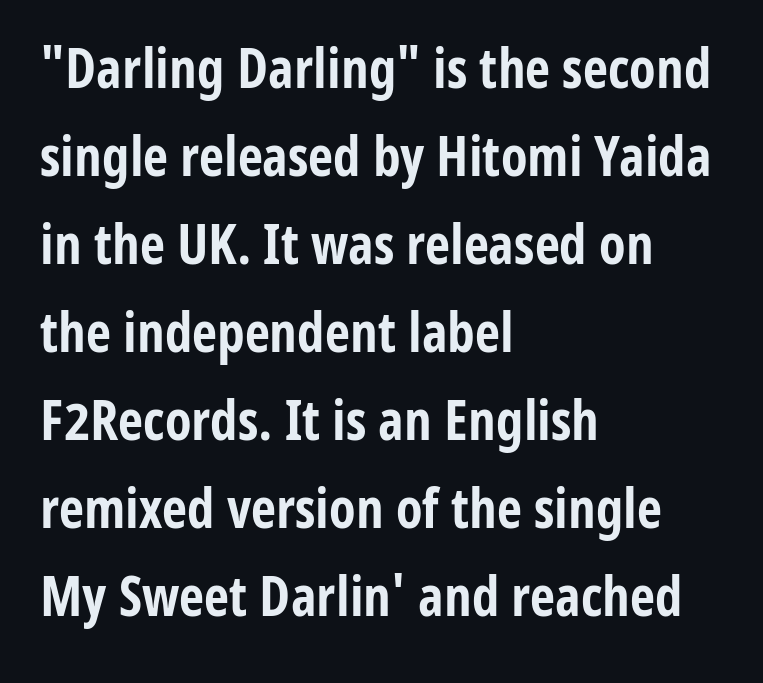
Q: Is the text bold? A: Yes.
Q: Is the text italic (slanted)? A: No, it is upright.
Q: Is the typeface a serif or a sans-serif typeface? A: Sans-serif.
Q: Is the text underlined? A: No.
Q: How is the paragraph aligned? A: Left-aligned.
Q: Is the spacing between letters normal or unusually wide? A: Normal.
Q: Is the spacing between lines tight, normal or loose? A: Normal.
Q: Width (condensed, normal, or wide)? A: Condensed.
Q: Stroke contrast? A: Low.
Q: x-height? A: Medium.
Q: Monospaced? A: No.
